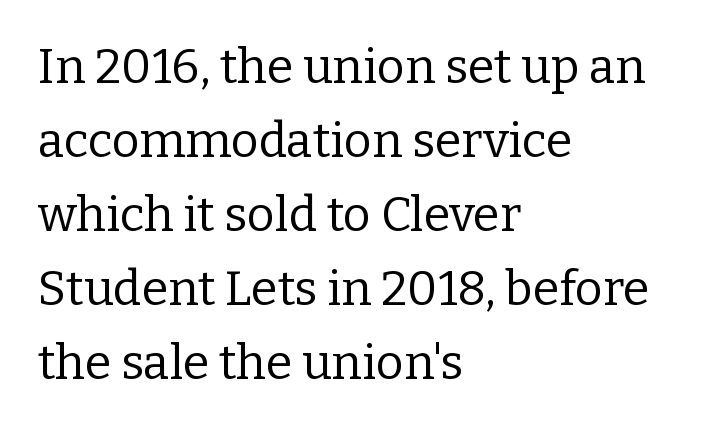
Italic? Not at all — the glyphs are vertical. Underline: absent. Notice how descenders clear the ascenders below comfortably — that's standard leading. The lines are quadded left. This sample has the flowing, uneven cadence of proportional lettering.
